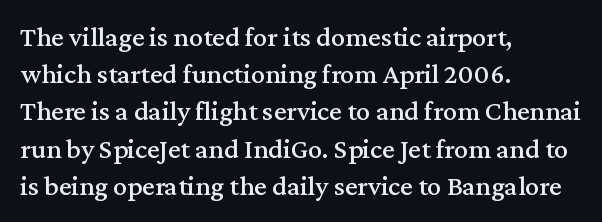
Q: Is the text italic (slanted)? A: No, it is upright.
Q: Is the typeface a serif or a sans-serif typeface? A: Serif.
Q: Is the text underlined? A: No.
Q: How is the paragraph aligned? A: Left-aligned.
Q: Is the spacing between letters normal or unusually wide? A: Normal.
Q: Is the spacing between lines tight, normal or loose? A: Normal.
Q: Width (condensed, normal, or wide)? A: Normal.
Q: Stroke contrast? A: Medium.
Q: x-height? A: Medium.
Q: Monospaced? A: No.
